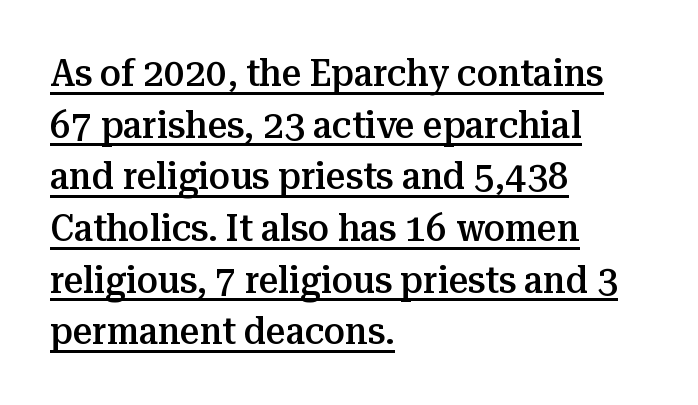
{"serif": "yes", "italic": "no", "bold": "semi", "weight": "semibold", "width": "normal", "stroke_contrast": "medium", "x_height": "medium", "monospaced": "no", "underline": "yes", "align": "left", "line_spacing": "normal", "line_spacing_ratio": 1.36, "letter_spacing": "normal", "letter_spacing_em": 0.0, "glyph_px": 38}
